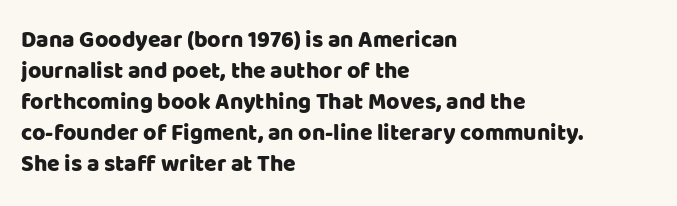
The image shows 23 px text type, upright; set left-aligned, normal line spacing (1.35x), normal letter spacing, not underlined.
